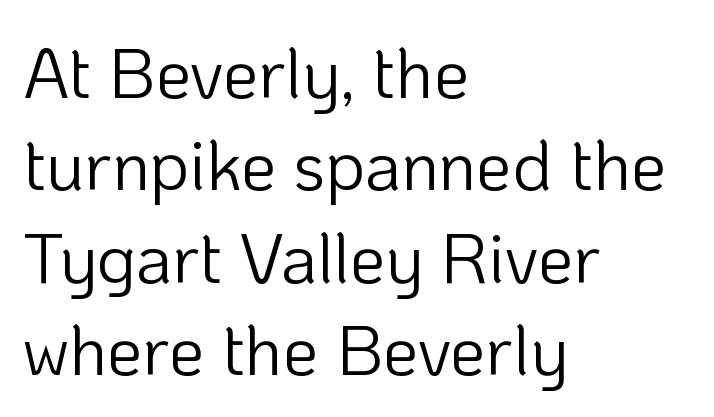
The image shows 71 px light sans-serif type, upright; set left-aligned, normal line spacing (1.3x), normal letter spacing, not underlined; low stroke contrast and a medium x-height.
